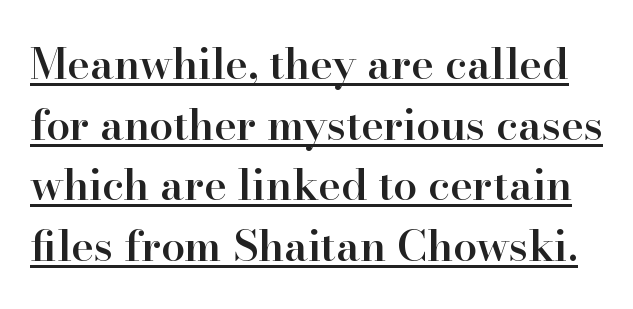
The image shows 43 px semibold serif type, upright; set normal line spacing (1.41x), normal letter spacing, underlined; high stroke contrast and a small x-height.
